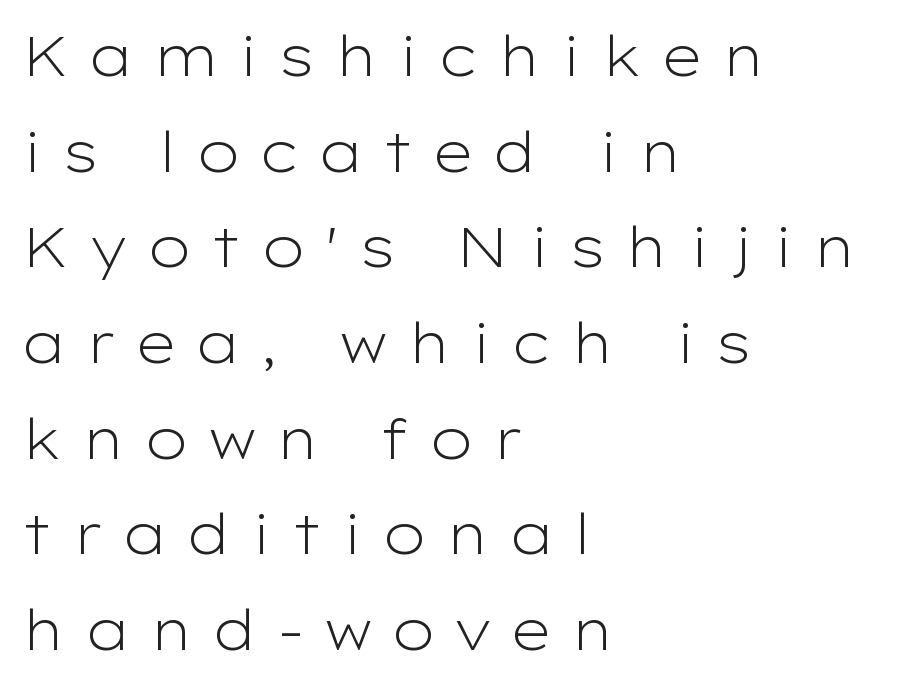
The image shows 55 px light, wide sans-serif type, upright; set left-aligned, line spacing 1.74x, unusually wide letter spacing (+0.33 em), not underlined; low stroke contrast and a medium x-height.
